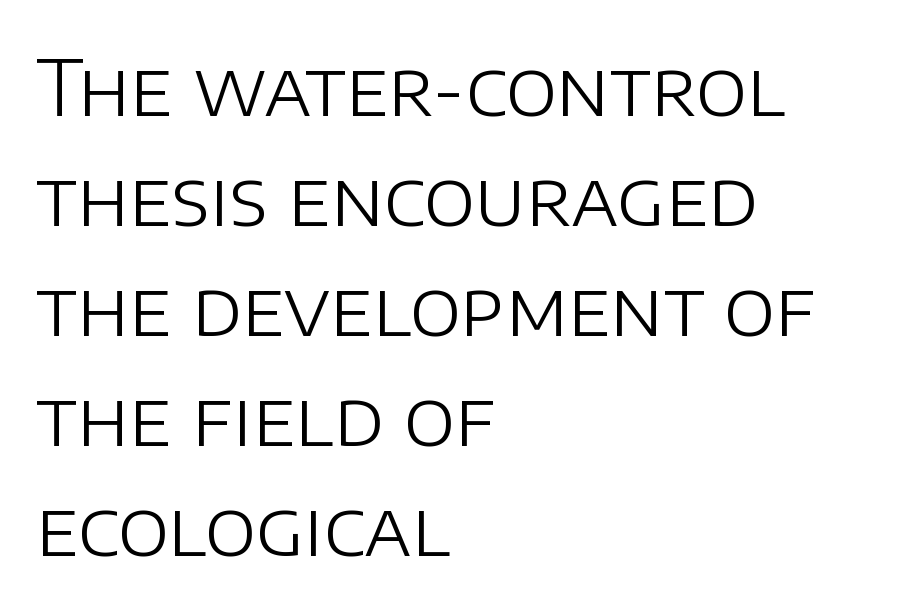
Q: Is the text bold? A: No.
Q: Is the text italic (slanted)? A: No, it is upright.
Q: Is the typeface a serif or a sans-serif typeface? A: Sans-serif.
Q: Is the text underlined? A: No.
Q: How is the paragraph aligned? A: Left-aligned.
Q: Is the spacing between letters normal or unusually wide? A: Normal.
Q: Is the spacing between lines tight, normal or loose? A: Normal.
Q: Width (condensed, normal, or wide)? A: Normal.
Q: Stroke contrast? A: Low.
Q: x-height? A: Large.
Q: Monospaced? A: No.
